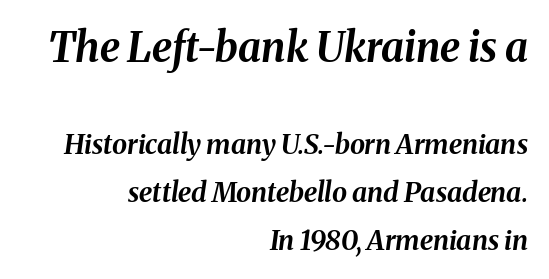
Q: Is the text bold? A: Yes.
Q: Is the text italic (slanted)? A: Yes, it leans right by about 8 degrees.
Q: Is the text underlined? A: No.
Q: How is the paragraph aligned? A: Right-aligned.
Q: Is the spacing between letters normal or unusually wide? A: Normal.
Q: Which block of text is set in a larger size, the first (top) or the second (bottom)? A: The first (top) one.
Q: Width (condensed, normal, or wide)? A: Normal.
Q: Stroke contrast? A: Medium.
Q: x-height? A: Medium.
Q: Monospaced? A: No.
